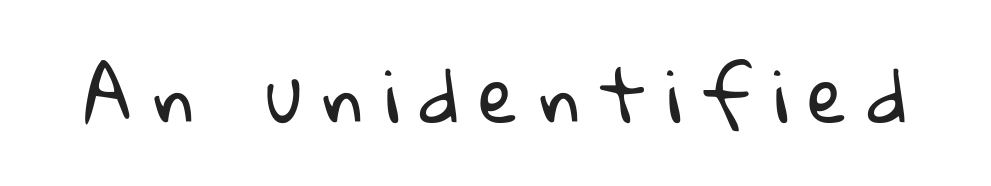
The image shows 72 px regular-weight sans-serif type; set unusually wide letter spacing (+0.28 em), not underlined; low stroke contrast and a medium x-height.
